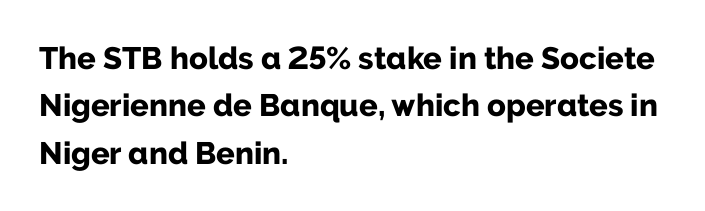
{"serif": "no", "italic": "no", "bold": "yes", "weight": "bold", "width": "normal", "stroke_contrast": "low", "x_height": "medium", "monospaced": "no", "underline": "no", "align": "left", "line_spacing": "normal", "line_spacing_ratio": 1.53, "letter_spacing": "normal", "letter_spacing_em": 0.0, "glyph_px": 31}
